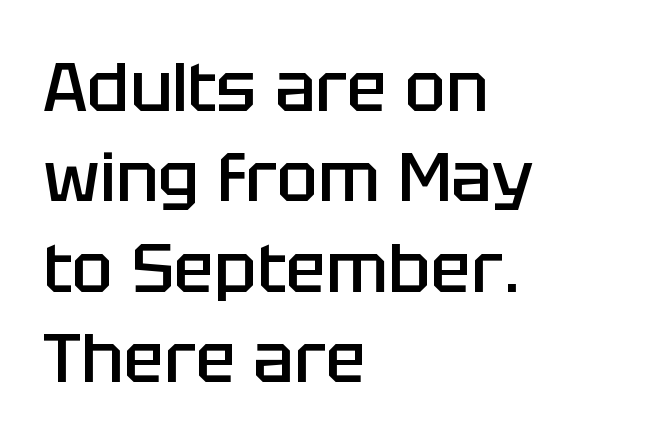
{"serif": "no", "italic": "no", "bold": "semi", "weight": "semibold", "width": "normal", "stroke_contrast": "low", "x_height": "large", "monospaced": "no", "underline": "no", "align": "left", "line_spacing": "normal", "line_spacing_ratio": 1.33, "letter_spacing": "normal", "letter_spacing_em": 0.0, "glyph_px": 68}
